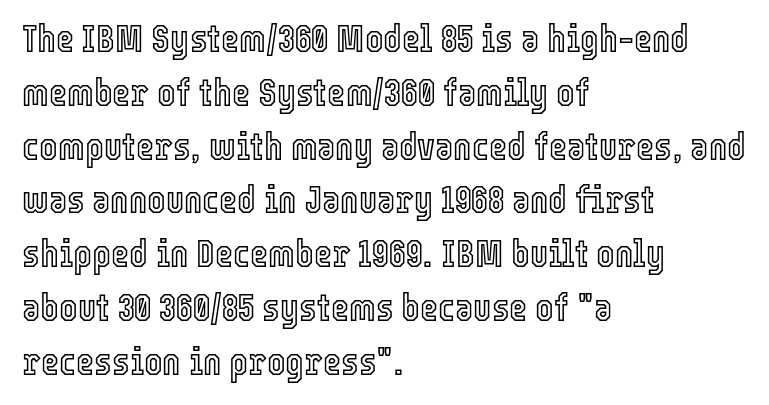
Q: Is the text italic (slanted)? A: No, it is upright.
Q: Is the text underlined? A: No.
Q: How is the paragraph aligned? A: Left-aligned.
Q: Is the spacing between letters normal or unusually wide? A: Normal.
Q: Is the spacing between lines tight, normal or loose? A: Normal.
Q: Width (condensed, normal, or wide)? A: Condensed.
Q: x-height? A: Medium.
Q: Monospaced? A: No.
